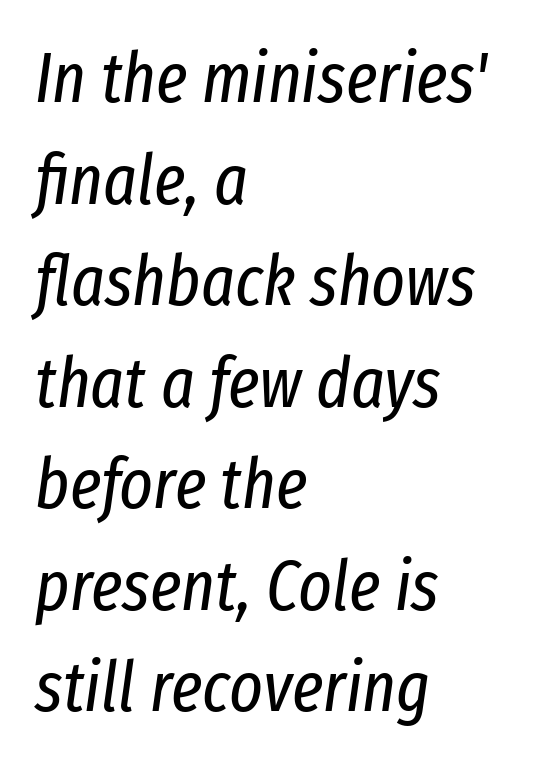
Summary of weight: not heavy and not bold. The rows are spaced the way most documents space them. Rendered with sloped, italic letterforms. The paragraph shown leans on its left margin.
